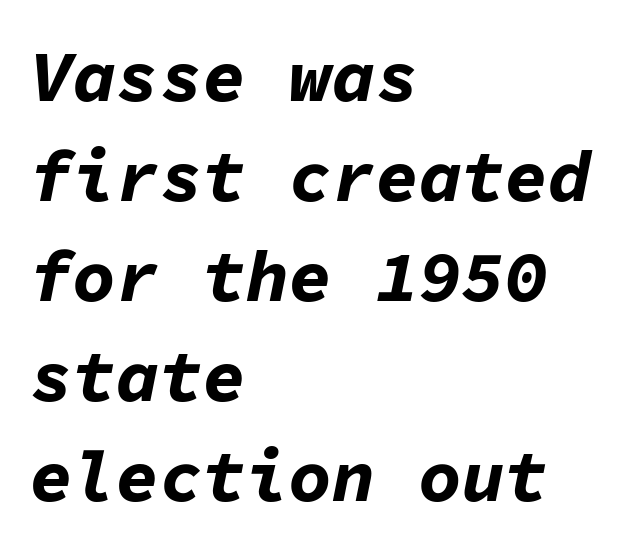
{"italic": "yes", "lean": "right", "slant_degrees": 11, "bold": "yes", "weight": "bold", "width": "normal", "stroke_contrast": "low", "x_height": "medium", "monospaced": "yes", "underline": "no", "align": "left", "line_spacing": "normal", "line_spacing_ratio": 1.39, "letter_spacing": "normal", "letter_spacing_em": 0.0, "glyph_px": 72}
